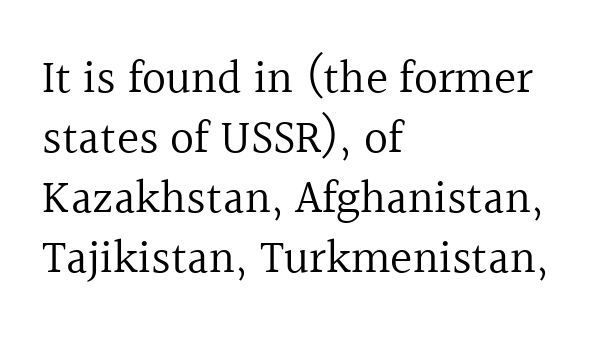
Q: Is the text bold? A: No.
Q: Is the text italic (slanted)? A: No, it is upright.
Q: Is the typeface a serif or a sans-serif typeface? A: Serif.
Q: Is the text underlined? A: No.
Q: How is the paragraph aligned? A: Left-aligned.
Q: Is the spacing between letters normal or unusually wide? A: Normal.
Q: Is the spacing between lines tight, normal or loose? A: Normal.
Q: Width (condensed, normal, or wide)? A: Normal.
Q: x-height? A: Medium.
Q: Monospaced? A: No.
